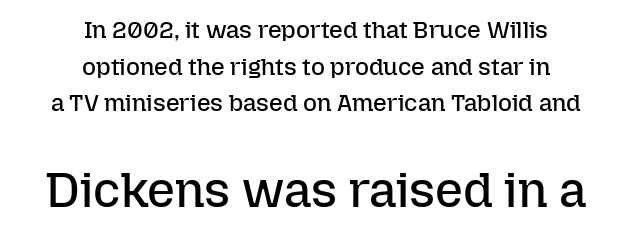
Q: Is the text bold? A: No.
Q: Is the text italic (slanted)? A: No, it is upright.
Q: Is the text underlined? A: No.
Q: How is the paragraph aligned? A: Centered.
Q: Is the spacing between letters normal or unusually wide? A: Normal.
Q: Is the spacing between lines tight, normal or loose? A: Normal.
Q: Which block of text is set in a larger size, the first (top) or the second (bottom)? A: The second (bottom) one.
Q: Width (condensed, normal, or wide)? A: Normal.
Q: Stroke contrast? A: Low.
Q: x-height? A: Medium.
Q: Monospaced? A: No.
